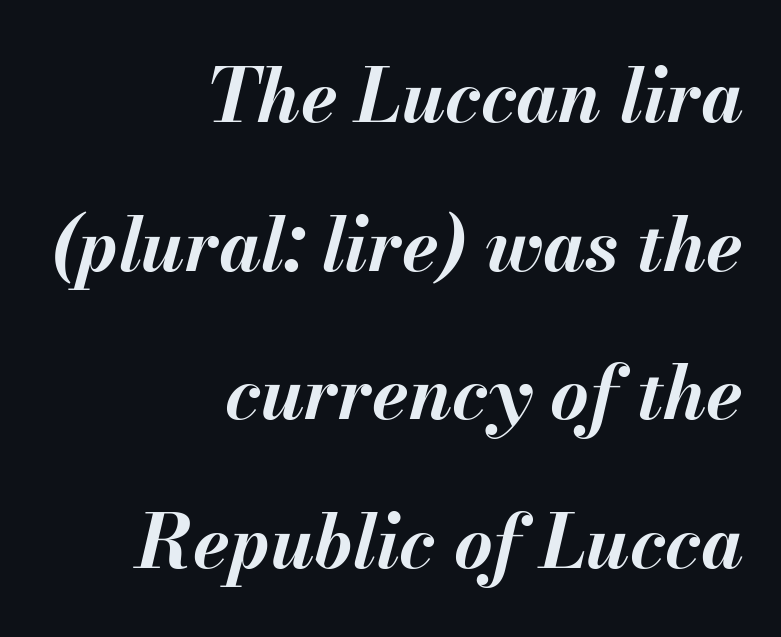
The image shows 74 px bold type, italic (leaning right); set right-aligned, loose line spacing (2.01x), normal letter spacing, not underlined; medium stroke contrast and a small x-height.
